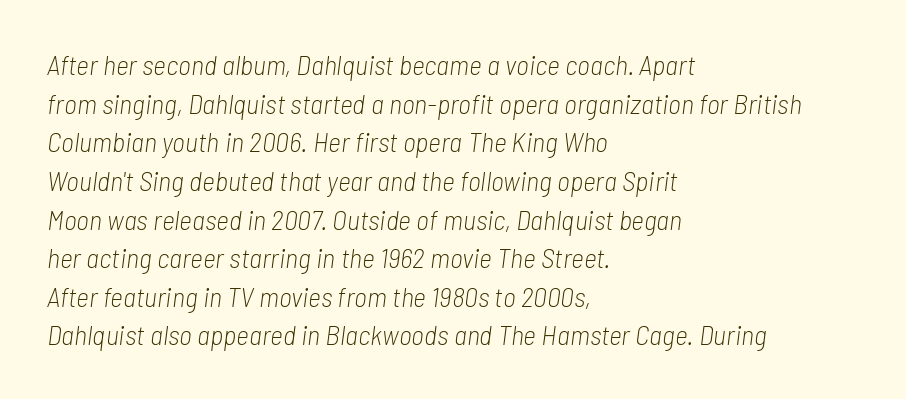
Q: Is the text bold? A: No.
Q: Is the text italic (slanted)? A: Yes, it leans right by about 7 degrees.
Q: Is the text underlined? A: No.
Q: How is the paragraph aligned? A: Left-aligned.
Q: Is the spacing between letters normal or unusually wide? A: Normal.
Q: Is the spacing between lines tight, normal or loose? A: Normal.
Q: Width (condensed, normal, or wide)? A: Condensed.
Q: Stroke contrast? A: Low.
Q: x-height? A: Medium.
Q: Monospaced? A: No.
